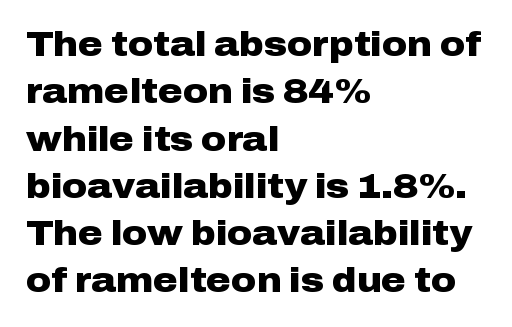
{"serif": "no", "italic": "no", "bold": "yes", "weight": "heavy", "width": "wide", "stroke_contrast": "low", "x_height": "medium", "monospaced": "no", "underline": "no", "align": "left", "line_spacing": "normal", "line_spacing_ratio": 1.39, "letter_spacing": "normal", "letter_spacing_em": 0.0, "glyph_px": 34}
